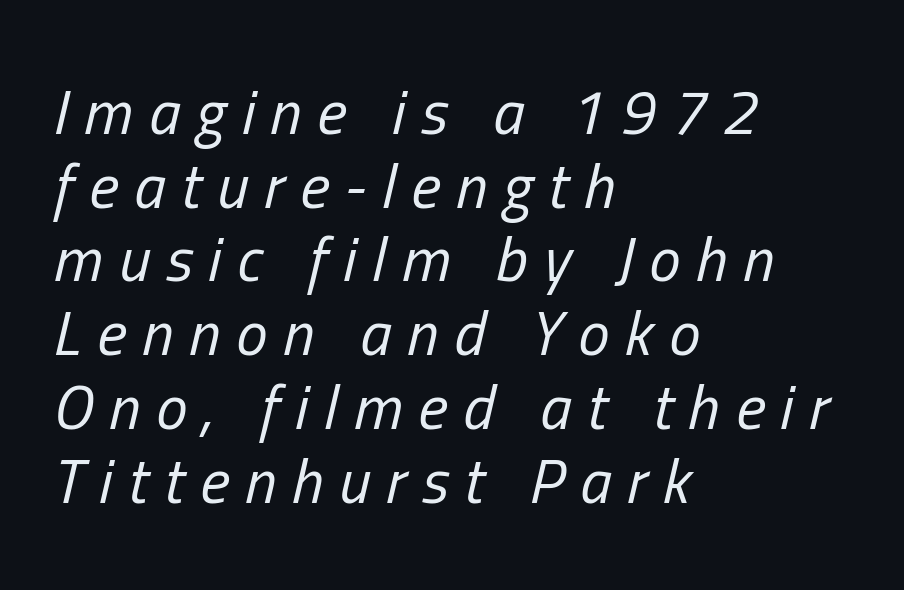
This sample is left-justified, so line endings fall wherever the words run out. The face looks like a standard text weight, possibly lighter. The passage shown is typed in a proportional face where columns would drift. Quick note: italic. Type without underlining.
